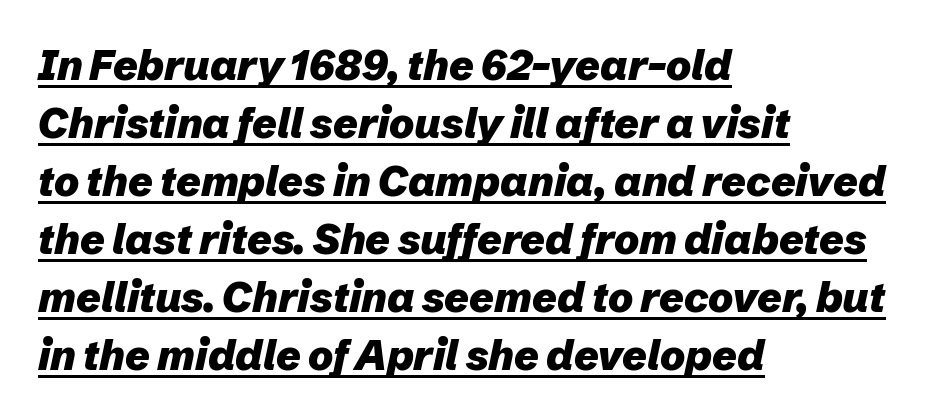
The image shows 42 px heavy type, italic (leaning right); set left-aligned, normal line spacing (1.38x), normal letter spacing, underlined; low stroke contrast and a medium x-height.
